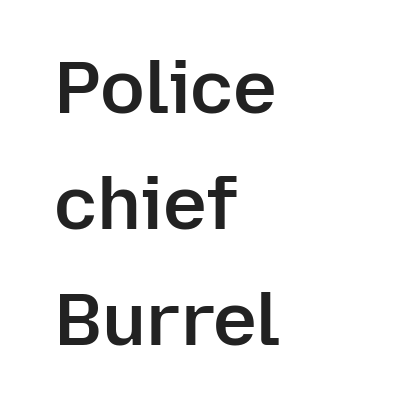
The image shows 74 px semibold sans-serif type, upright; set left-aligned, normal line spacing (1.57x), normal letter spacing, not underlined; low stroke contrast and a medium x-height.
